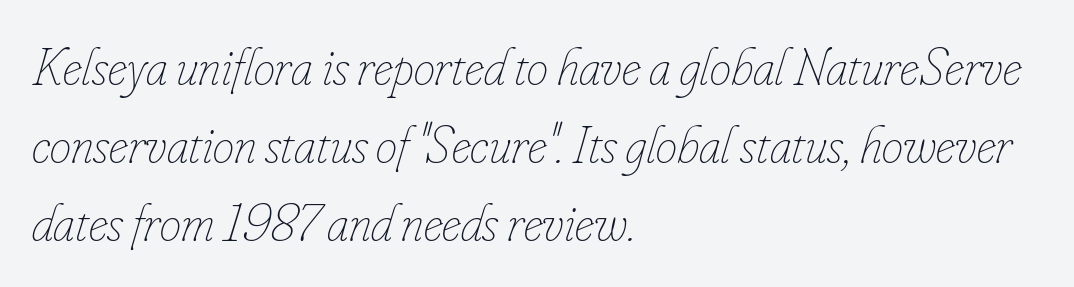
The image shows 54 px thin, condensed type, italic (leaning right); set left-aligned, normal line spacing (1.44x), normal letter spacing, not underlined; low stroke contrast and a small x-height.
